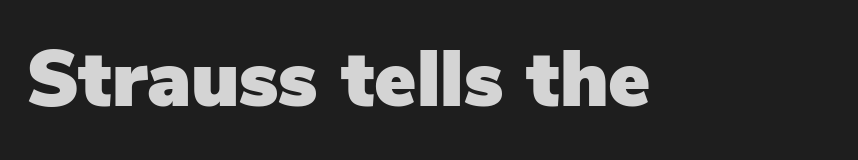
{"serif": "no", "italic": "no", "width": "normal", "stroke_contrast": "low", "x_height": "medium", "monospaced": "no", "underline": "no", "letter_spacing": "normal", "letter_spacing_em": 0.0, "glyph_px": 79}
